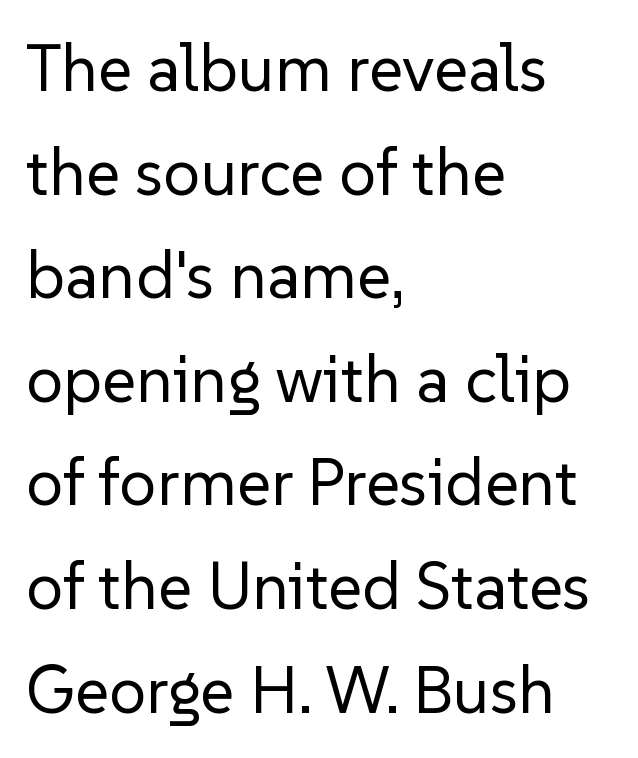
The image shows 66 px regular-weight sans-serif type, upright; set left-aligned, normal line spacing (1.57x), normal letter spacing, not underlined; low stroke contrast and a medium x-height.
